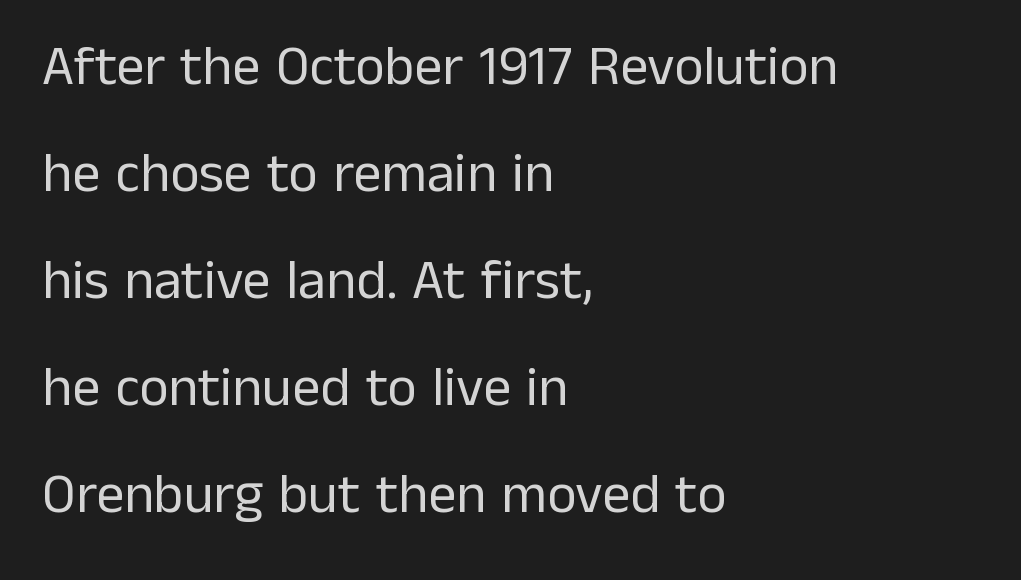
The image shows 56 px regular-weight sans-serif type, upright; set left-aligned, loose line spacing (1.91x), normal letter spacing, not underlined; low stroke contrast and a medium x-height.
